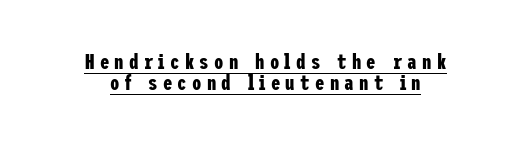
Q: Is the text bold? A: Yes.
Q: Is the text italic (slanted)? A: No, it is upright.
Q: Is the text underlined? A: Yes.
Q: How is the paragraph aligned? A: Centered.
Q: Is the spacing between letters normal or unusually wide? A: Unusually wide.
Q: Is the spacing between lines tight, normal or loose? A: Tight.
